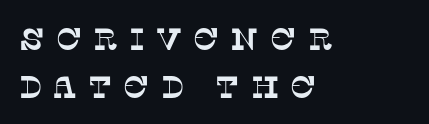
{"serif": "yes", "width": "normal", "stroke_contrast": "low", "x_height": "large", "monospaced": "no", "underline": "no", "align": "left", "line_spacing": "normal", "line_spacing_ratio": 1.54, "letter_spacing": "wide", "letter_spacing_em": 0.36, "glyph_px": 31}
